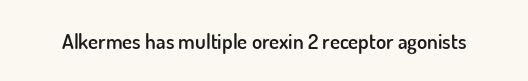
Q: Is the text bold? A: Semi-bold.
Q: Is the text italic (slanted)? A: No, it is upright.
Q: Is the text underlined? A: No.
Q: Is the spacing between letters normal or unusually wide? A: Normal.
